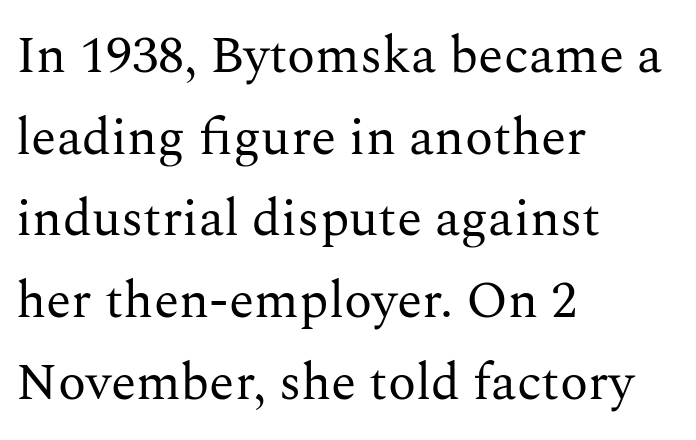
Q: Is the text bold? A: No.
Q: Is the text italic (slanted)? A: No, it is upright.
Q: Is the typeface a serif or a sans-serif typeface? A: Serif.
Q: Is the text underlined? A: No.
Q: How is the paragraph aligned? A: Left-aligned.
Q: Is the spacing between letters normal or unusually wide? A: Normal.
Q: Is the spacing between lines tight, normal or loose? A: Normal.
Q: Width (condensed, normal, or wide)? A: Normal.
Q: Stroke contrast? A: Medium.
Q: x-height? A: Medium.
Q: Monospaced? A: No.
